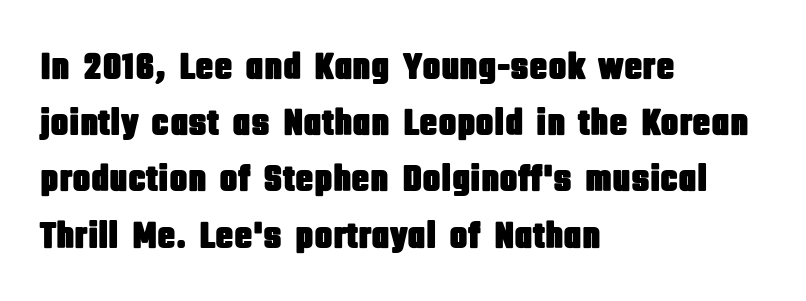
{"serif": "no", "italic": "no", "width": "condensed", "stroke_contrast": "low", "x_height": "large", "monospaced": "no", "underline": "no", "align": "left", "line_spacing": "normal", "line_spacing_ratio": 1.48, "letter_spacing": "normal", "letter_spacing_em": 0.0, "glyph_px": 38}
